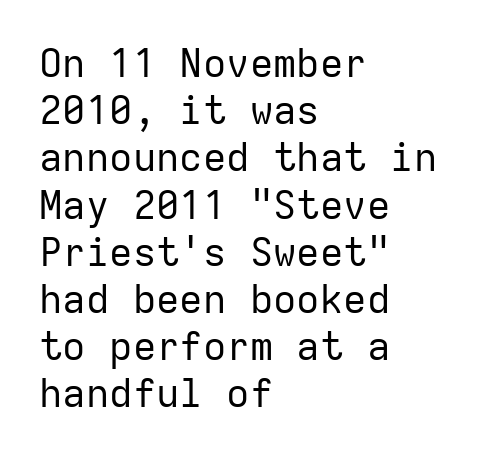
Q: Is the text bold? A: No.
Q: Is the text italic (slanted)? A: No, it is upright.
Q: Is the typeface a serif or a sans-serif typeface? A: Sans-serif.
Q: Is the text underlined? A: No.
Q: How is the paragraph aligned? A: Left-aligned.
Q: Is the spacing between letters normal or unusually wide? A: Normal.
Q: Width (condensed, normal, or wide)? A: Normal.
Q: Stroke contrast? A: Low.
Q: x-height? A: Medium.
Q: Monospaced? A: Yes.
